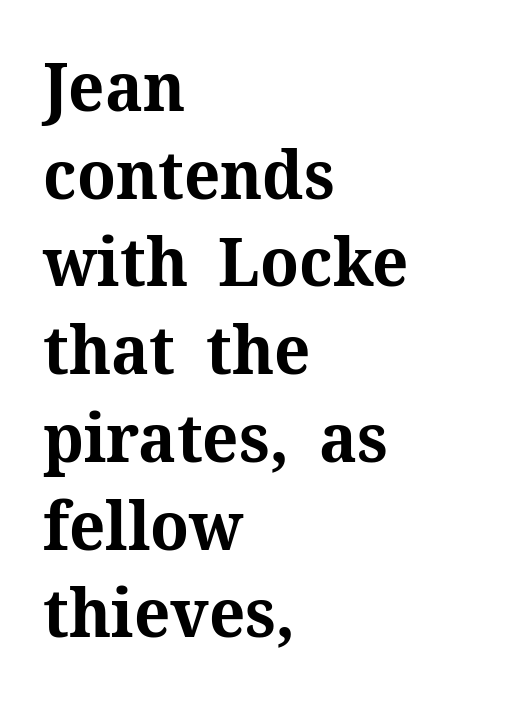
The image shows 68 px bold serif type, upright; set left-aligned, normal line spacing (1.29x), normal letter spacing, not underlined; medium stroke contrast and a medium x-height.
